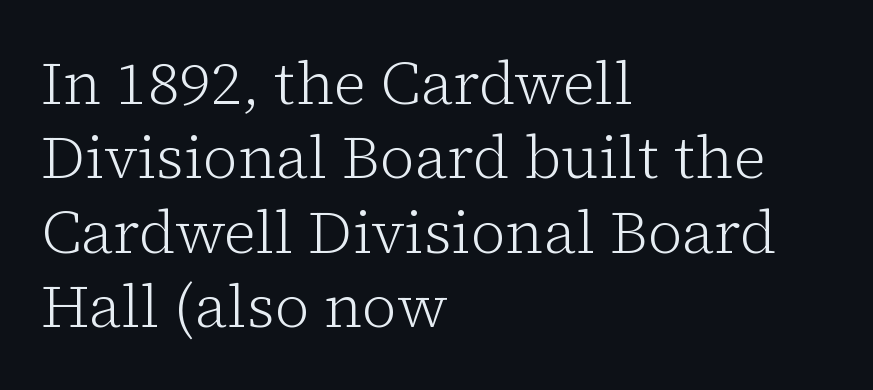
The rendering shows small feet on the letterforms — a serif design. The letters stand straight up with perfectly vertical stems. Vertical stems look standard width or narrower in stroke. Varying glyph widths throughout — classic text-font behaviour.
